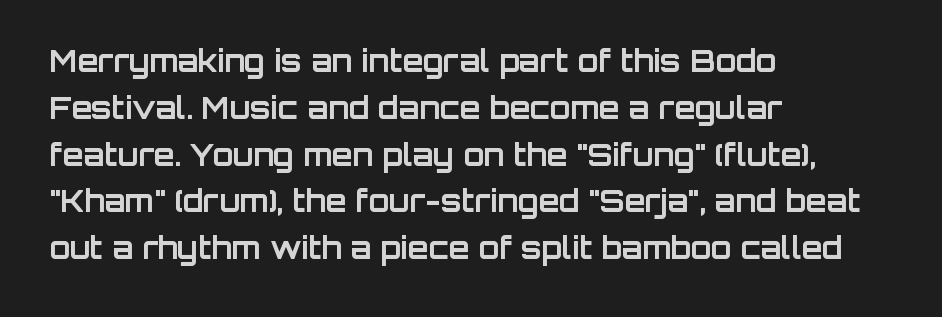
The lines in this sample share a left origin and differ only in where they stop. The lettering stays uniformly vertical, giving the passage a roman look. Character widths vary here, with narrow letters taking less room than wide ones. Characters follow at the spacing the type designer built in.
